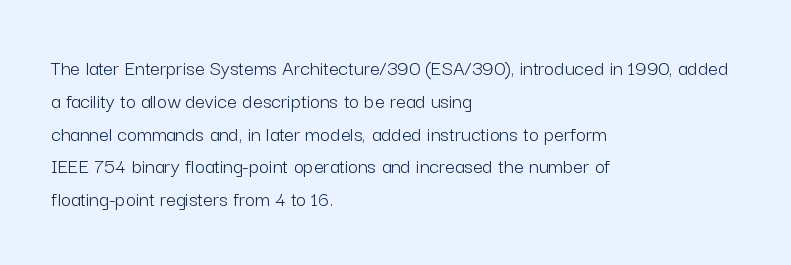
Q: Is the text bold? A: No.
Q: Is the text italic (slanted)? A: No, it is upright.
Q: Is the text underlined? A: No.
Q: How is the paragraph aligned? A: Left-aligned.
Q: Is the spacing between letters normal or unusually wide? A: Normal.
Q: Is the spacing between lines tight, normal or loose? A: Normal.
